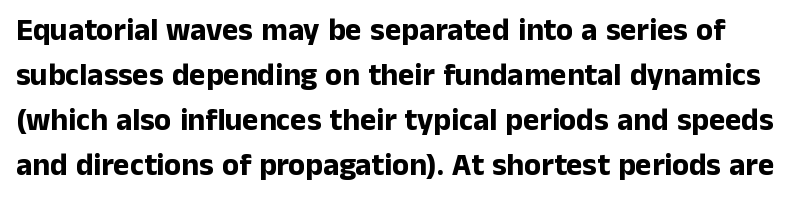
{"serif": "no", "italic": "no", "bold": "yes", "weight": "bold", "width": "normal", "stroke_contrast": "low", "x_height": "medium", "monospaced": "no", "underline": "no", "line_spacing": "normal", "line_spacing_ratio": 1.45, "letter_spacing": "normal", "letter_spacing_em": 0.0, "glyph_px": 31}
